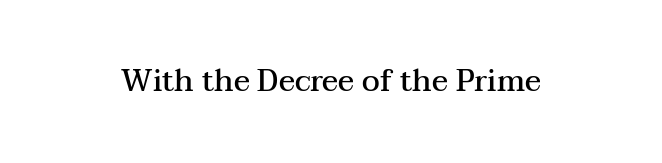
{"serif": "yes", "italic": "no", "bold": "semi", "weight": "semibold", "width": "wide", "stroke_contrast": "medium", "x_height": "medium", "monospaced": "no", "underline": "no", "letter_spacing": "normal", "letter_spacing_em": 0.0, "glyph_px": 30}
